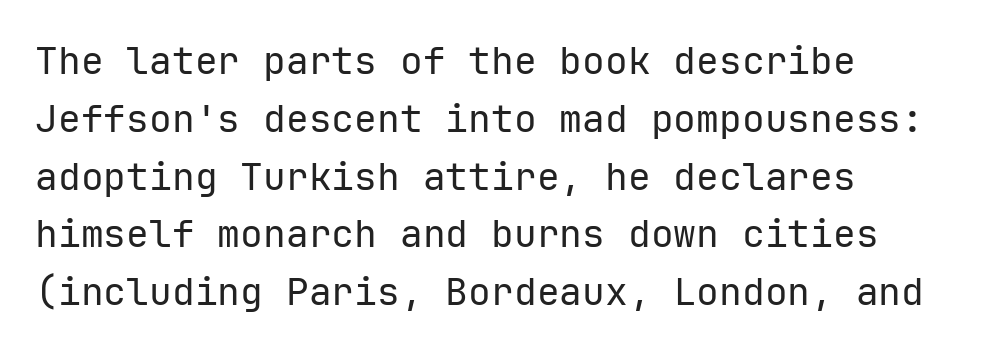
Upright lettering throughout. Stems here are at most as thick as an everyday book face. The passage is arranged the way most books set body copy — flush left. A typesetter would label this face a sans. Does extra space separate the letters? No, they use regular spacing.
